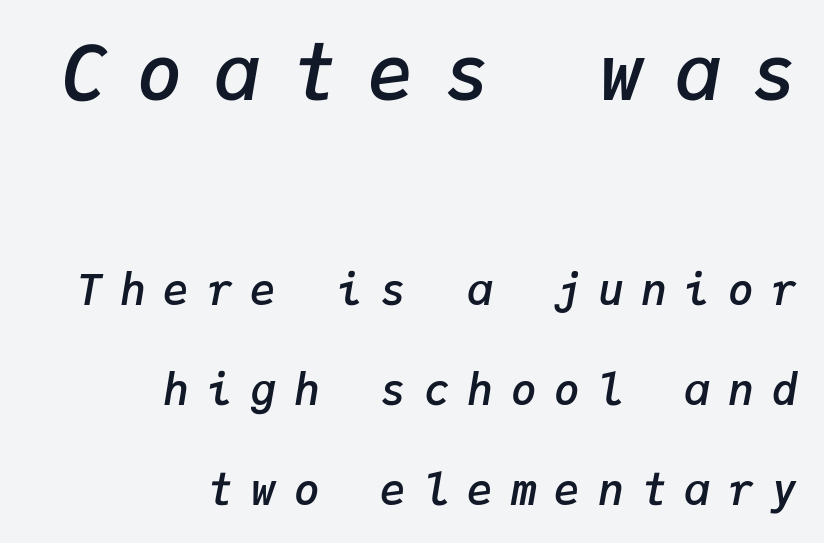
The image shows 76 px semibold type, italic (leaning right), monospaced; set right-aligned, loose line spacing (2.32x), unusually wide letter spacing (+0.41 em), not underlined; the first (top) block is 1.77x larger; low stroke contrast and a medium x-height.
